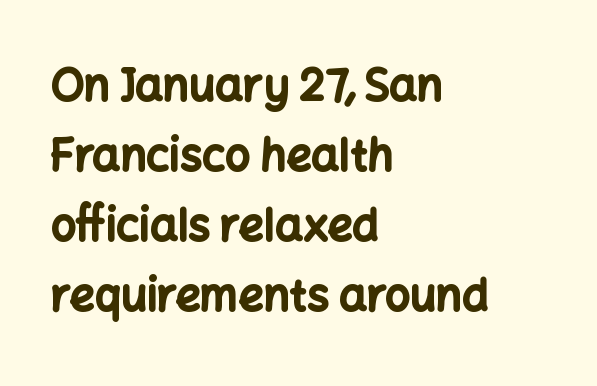
The image shows 44 px bold sans-serif type, upright; set left-aligned, normal line spacing (1.59x), normal letter spacing, not underlined; low stroke contrast and a medium x-height.
